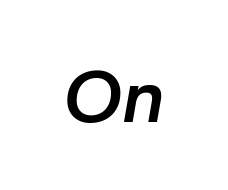
The image shows 76 px semibold type, italic (leaning right); set normal letter spacing, not underlined; low stroke contrast and a medium x-height.
